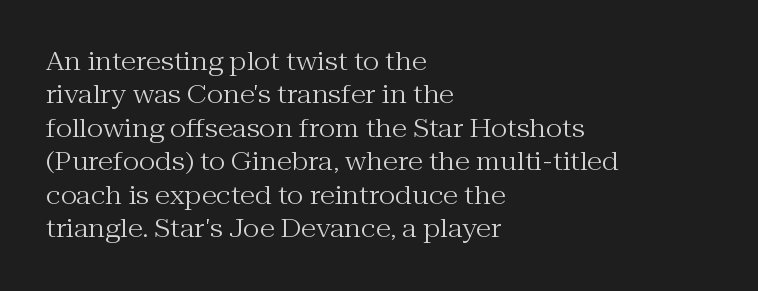
The image shows 25 px text type, upright; set left-aligned, normal line spacing (1.34x), normal letter spacing, not underlined.
